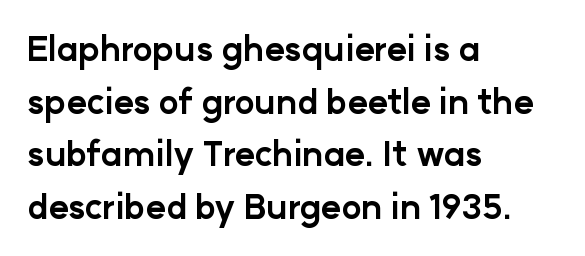
The image shows 34 px bold sans-serif type, upright; set left-aligned, normal line spacing (1.55x), normal letter spacing, not underlined; low stroke contrast and a medium x-height.
